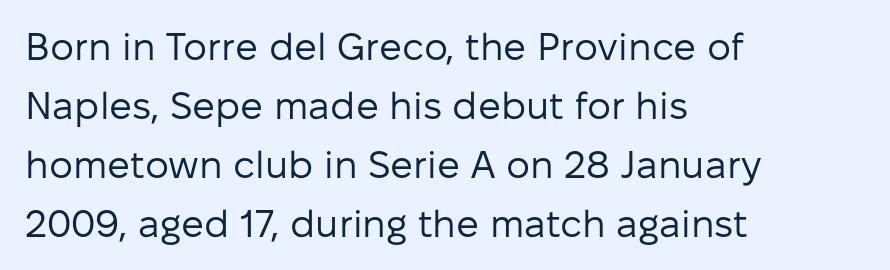
The image shows 38 px regular-weight sans-serif type, upright; set left-aligned, normal line spacing (1.55x), normal letter spacing, not underlined; low stroke contrast and a medium x-height.
